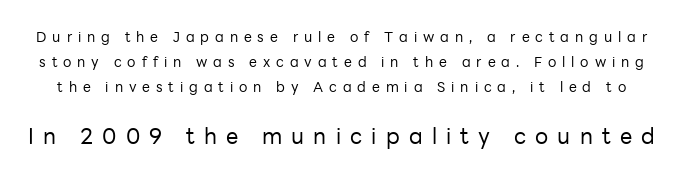
Q: Is the text bold? A: No.
Q: Is the text italic (slanted)? A: No, it is upright.
Q: Is the text underlined? A: No.
Q: Is the spacing between letters normal or unusually wide? A: Unusually wide.
Q: Which block of text is set in a larger size, the first (top) or the second (bottom)? A: The second (bottom) one.
